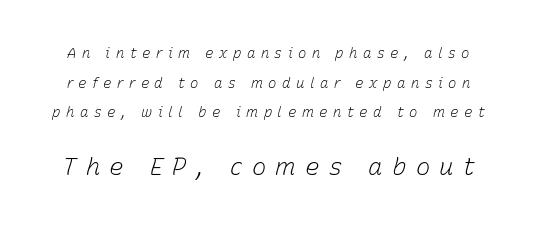
{"italic": "yes", "lean": "right", "slant_degrees": 15, "bold": "no", "underline": "no", "line_spacing": "loose", "line_spacing_ratio": 2.12, "letter_spacing": "wide", "letter_spacing_em": 0.39, "larger_block": "second", "size_ratio": 1.71, "glyph_px": 24}
